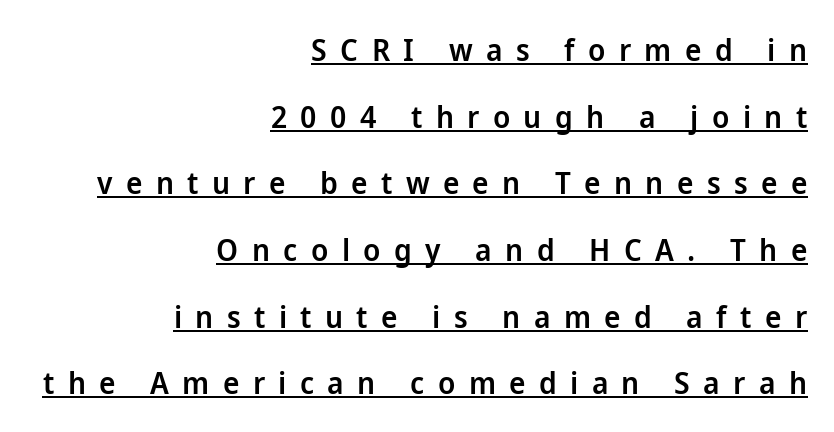
The image shows 31 px semibold sans-serif type, upright; set right-aligned, loose line spacing (2.15x), unusually wide letter spacing (+0.43 em), underlined; low stroke contrast and a medium x-height.
